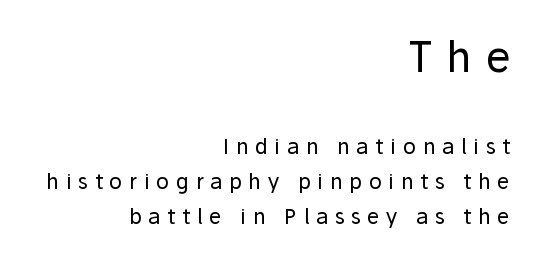
Each letter's strokes conclude bluntly, with no projecting serifs. This sample keeps an unexceptional amount of space between lines. Upright lettering throughout. Quick note: underline off. Note: larger setting up top, smaller setting below.
